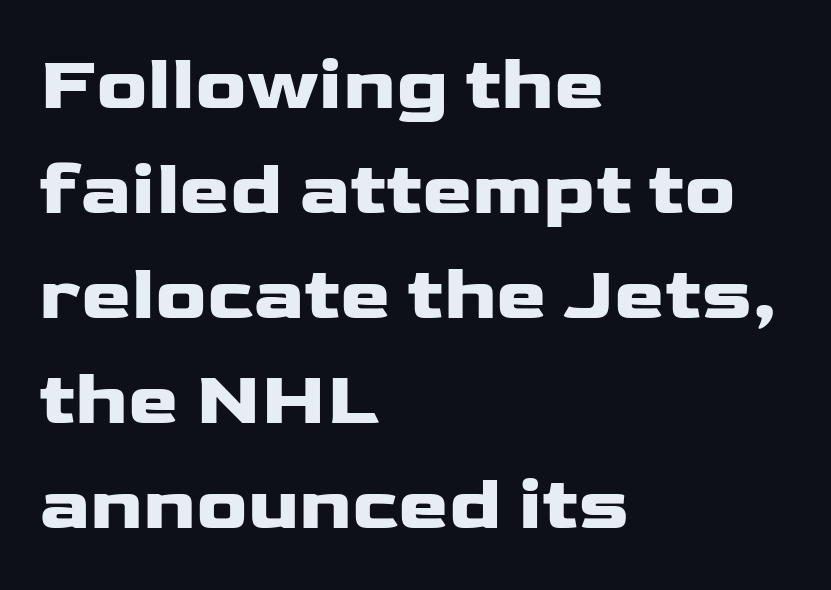
Q: Is the text bold? A: Yes.
Q: Is the text italic (slanted)? A: No, it is upright.
Q: Is the typeface a serif or a sans-serif typeface? A: Sans-serif.
Q: Is the text underlined? A: No.
Q: How is the paragraph aligned? A: Left-aligned.
Q: Is the spacing between letters normal or unusually wide? A: Normal.
Q: Is the spacing between lines tight, normal or loose? A: Normal.
Q: Width (condensed, normal, or wide)? A: Wide.
Q: Stroke contrast? A: Low.
Q: x-height? A: Medium.
Q: Monospaced? A: No.
